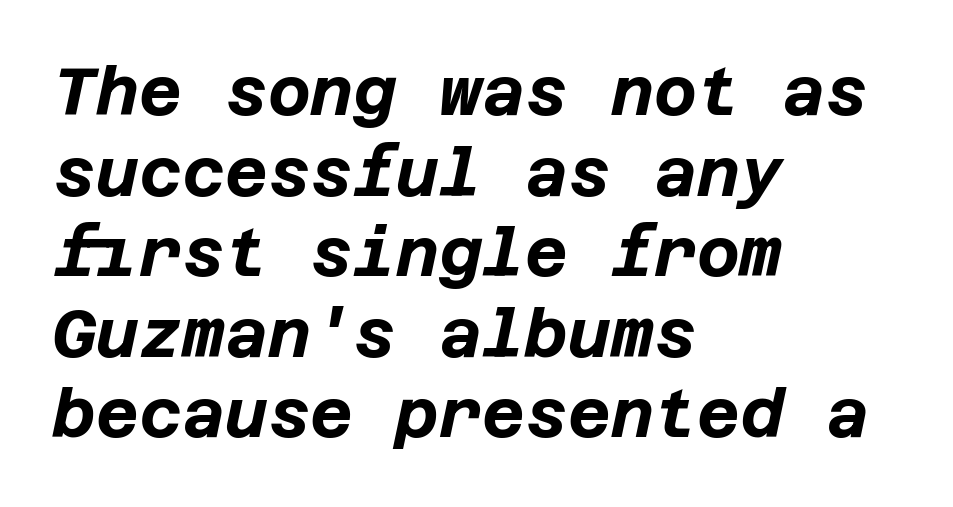
The image shows 66 px bold type, italic (leaning right); set left-aligned, line spacing 1.22x, normal letter spacing, not underlined; low stroke contrast and a large x-height.
